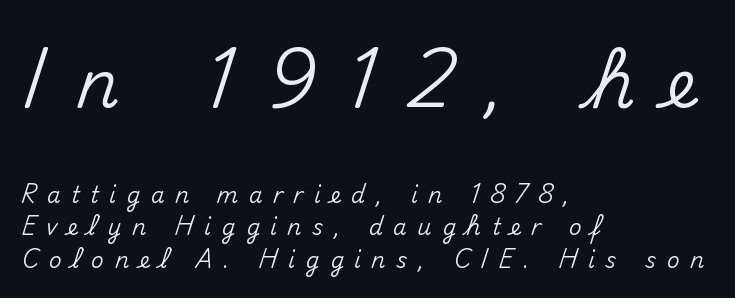
The text was rendered using a sans face with plain stroke endings. Larger block? The one above; the one below is distinctly smaller. Letters rest on an invisible, unmarked baseline. Note the varied advance widths — an 'i' is clearly narrower than an 'm'.
